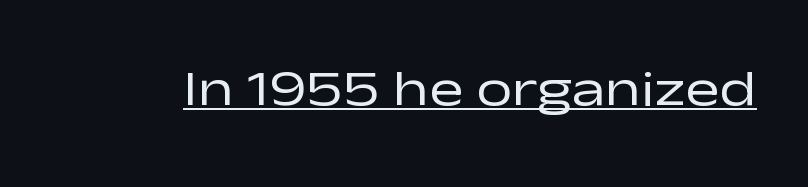
Q: Is the text bold? A: No.
Q: Is the text italic (slanted)? A: No, it is upright.
Q: Is the typeface a serif or a sans-serif typeface? A: Sans-serif.
Q: Is the text underlined? A: Yes.
Q: Is the spacing between letters normal or unusually wide? A: Normal.
Q: Width (condensed, normal, or wide)? A: Wide.
Q: Stroke contrast? A: Low.
Q: x-height? A: Medium.
Q: Monospaced? A: No.
